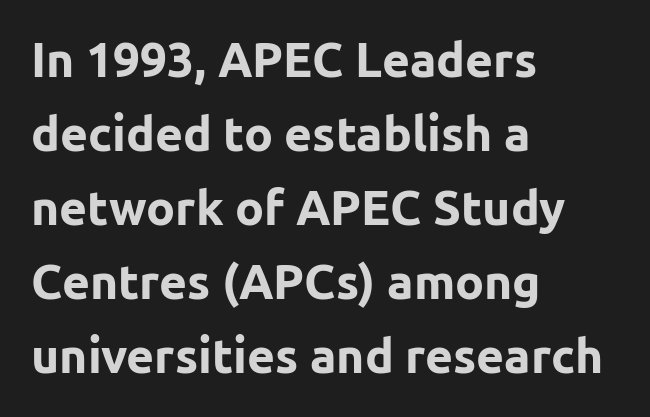
A clean baseline with only descenders dipping below it. Notice how descenders clear the ascenders below comfortably — that's standard leading. Typesetter's note: full bold, strokes at maximum text heaviness. Alignment: flush left.
